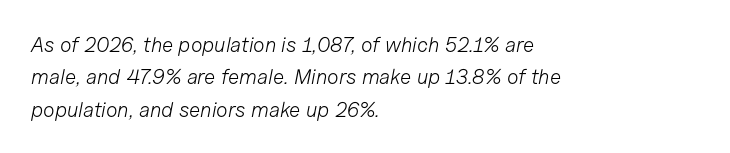
Between one letter and the next there's only the usual sliver of space. The letters are slanted; this is an italic face. Vertically, the passage feels balanced, rows spaced as you'd expect. The passage is arranged the way most books set body copy — flush left. Vertical stems look standard width or narrower in stroke.
